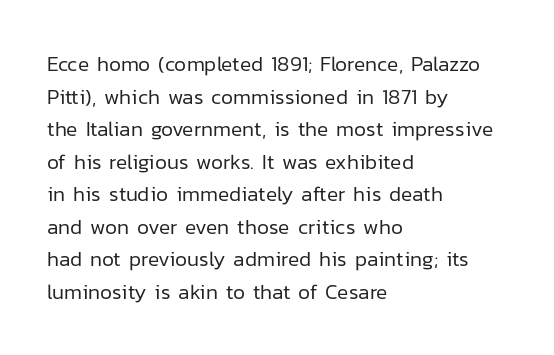
The image shows 21 px text type, upright; set left-aligned, normal line spacing (1.55x), normal letter spacing, not underlined.
